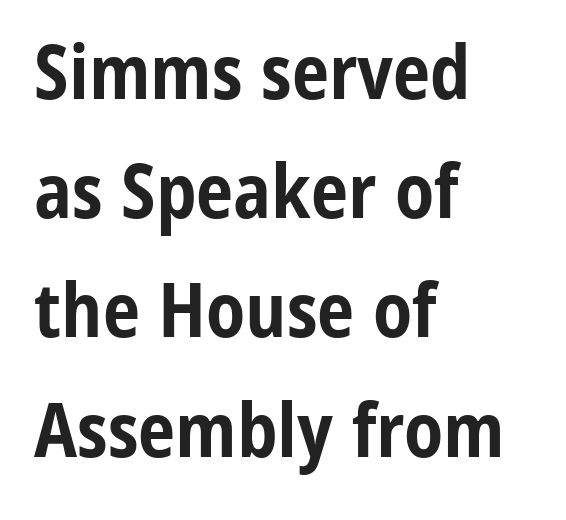
Q: Is the text bold? A: Yes.
Q: Is the text italic (slanted)? A: No, it is upright.
Q: Is the typeface a serif or a sans-serif typeface? A: Sans-serif.
Q: Is the text underlined? A: No.
Q: How is the paragraph aligned? A: Left-aligned.
Q: Is the spacing between letters normal or unusually wide? A: Normal.
Q: Is the spacing between lines tight, normal or loose? A: Normal.
Q: Width (condensed, normal, or wide)? A: Condensed.
Q: Stroke contrast? A: Low.
Q: x-height? A: Medium.
Q: Monospaced? A: No.
